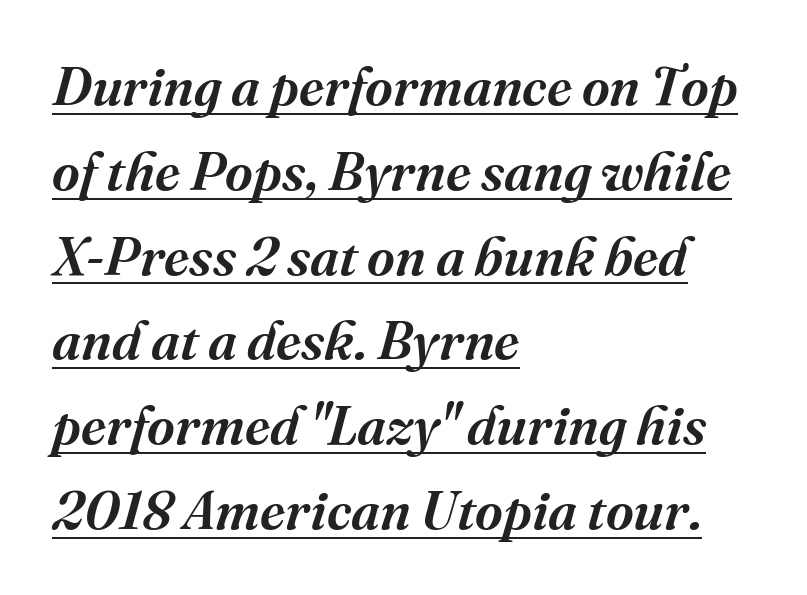
The image shows 54 px semibold serif type, italic (leaning right); set left-aligned, normal line spacing (1.57x), normal letter spacing, underlined; medium stroke contrast and a medium x-height.
